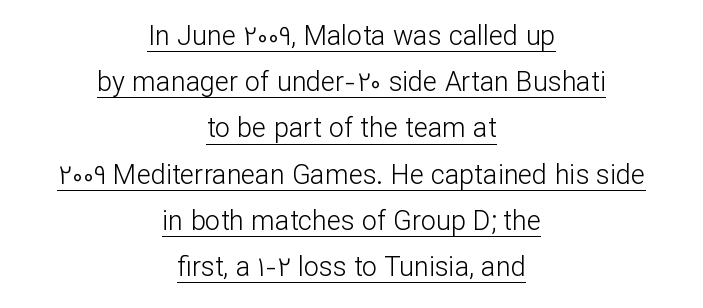
The image shows 27 px text type, upright; set centered, line spacing 1.71x, normal letter spacing, underlined.
